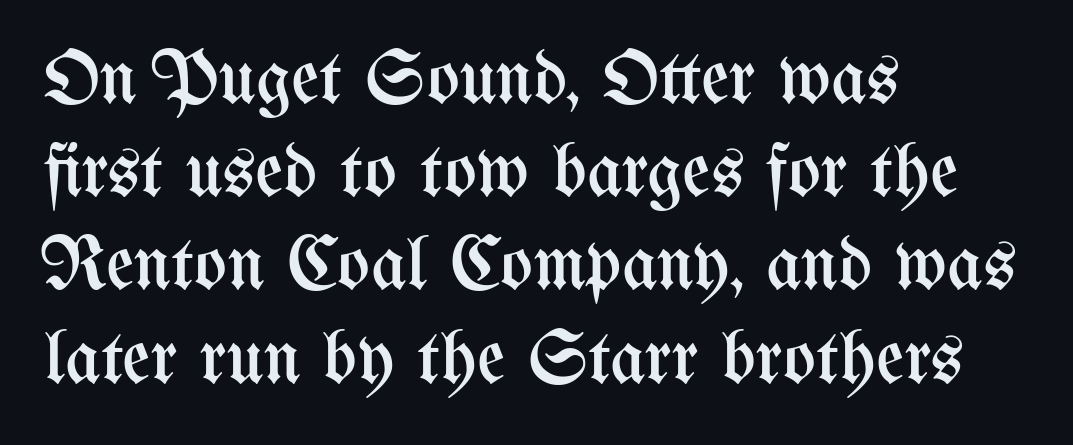
The image shows 77 px regular-weight, condensed type, upright; set left-aligned, line spacing 1.21x, normal letter spacing, not underlined; medium stroke contrast and a medium x-height.
